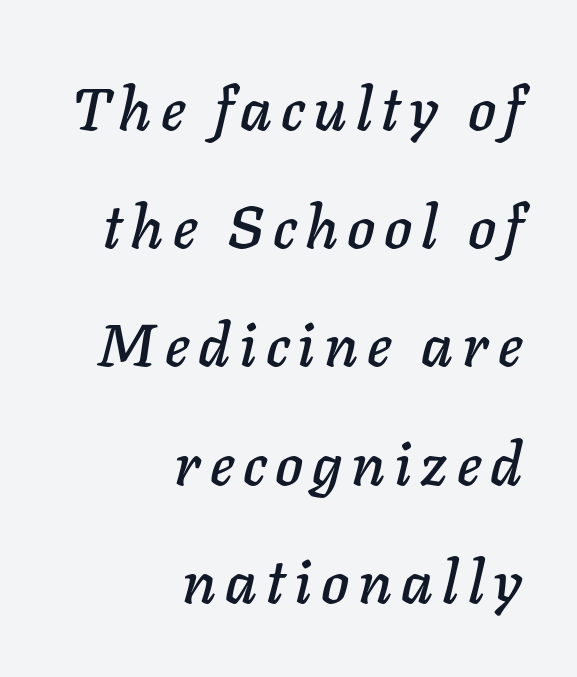
The image shows 60 px text type, italic (leaning right); set right-aligned, loose line spacing (1.97x), not underlined; low stroke contrast and a medium x-height.
